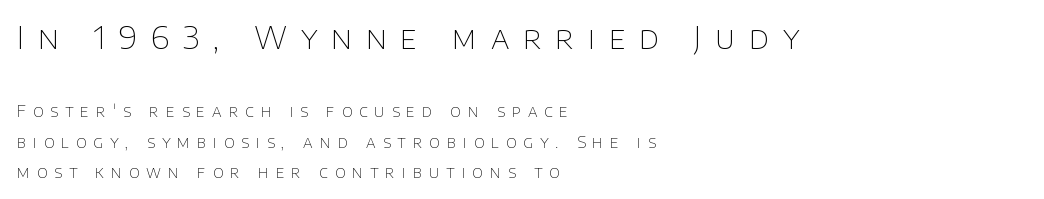
{"serif": "no", "italic": "no", "bold": "no", "weight": "thin", "width": "normal", "stroke_contrast": "low", "x_height": "large", "monospaced": "no", "underline": "no", "align": "left", "line_spacing_ratio": 1.89, "letter_spacing": "wide", "letter_spacing_em": 0.44, "larger_block": "first", "size_ratio": 1.94, "glyph_px": 31}
